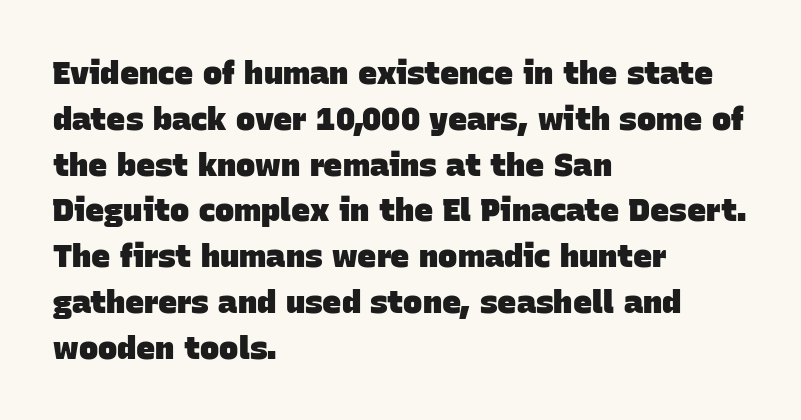
Anything drawn beneath the words? Only blank space. Is there much room between lines? A standard amount, neither cramped nor airy. Spacing verdict: proportional, widths tailored to each character. Casual observation: everything's shoved over to the left.
